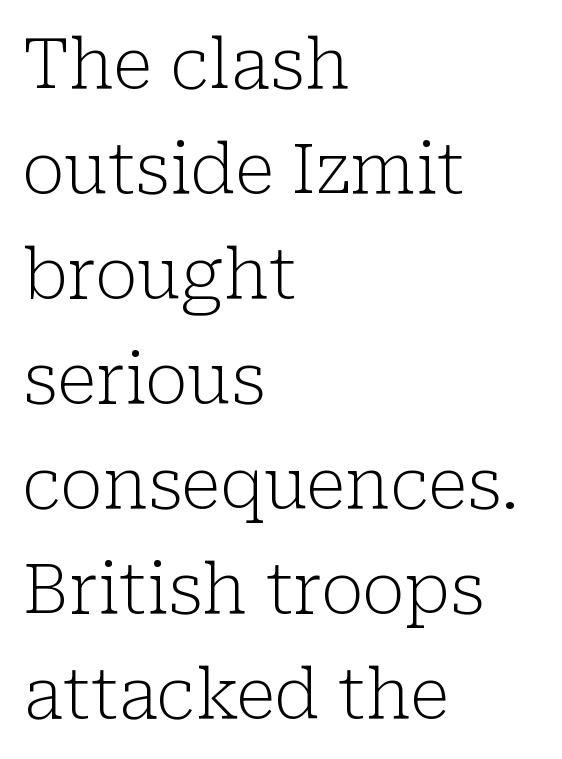
The paragraph shown leans on its left margin. Glyph-to-glyph distance matches everyday printed text. The typesetting does not lean heavy: it is not bold. If you measured baseline to baseline, you'd find a middling distance. What kind of face is this? One with serifs.
